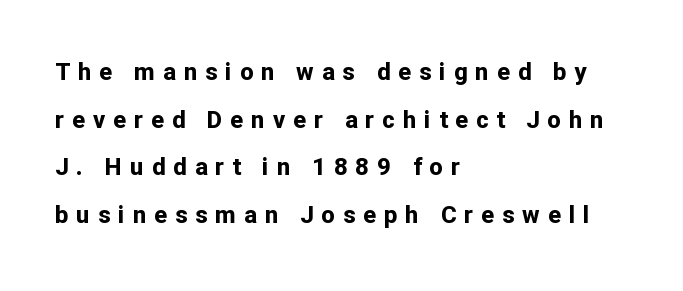
The image shows 24 px bold type, upright; set left-aligned, loose line spacing (1.98x), unusually wide letter spacing (+0.33 em), not underlined.
